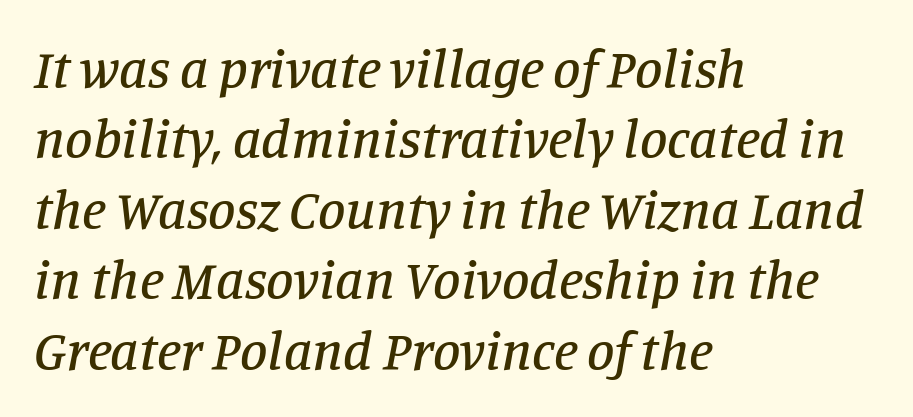
The image shows 55 px serif type, italic (leaning right); set left-aligned, normal line spacing (1.28x), normal letter spacing, not underlined; low stroke contrast and a large x-height.
